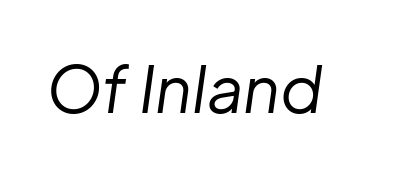
{"italic": "yes", "lean": "right", "slant_degrees": 8, "bold": "no", "weight": "regular", "width": "normal", "stroke_contrast": "low", "x_height": "medium", "monospaced": "no", "underline": "no", "letter_spacing": "normal", "letter_spacing_em": 0.0, "glyph_px": 64}
